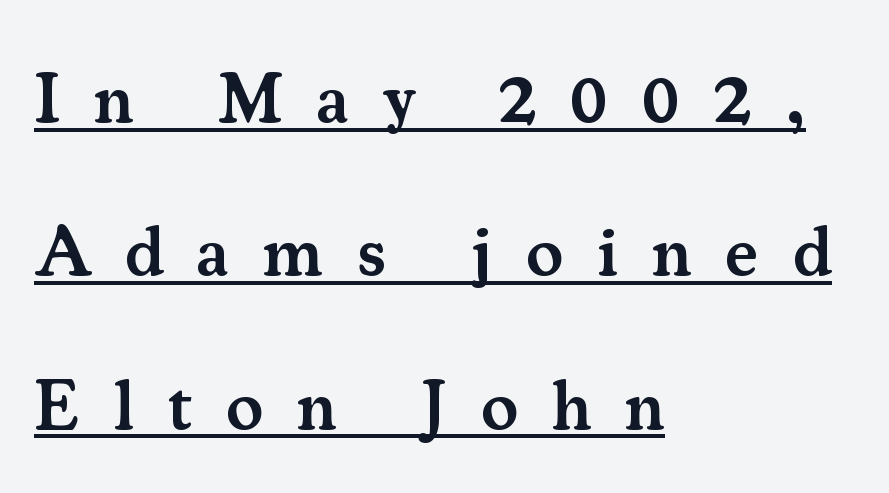
A typesetter would call this heavily tracked-out type. Looks like regular typesetting: each glyph gets only the width it needs. Does the weight exceed regular? Yes, but only to semibold. This rendering uses left alignment, leaving the right contour irregular. The glyphs in this specimen are seriffed.
